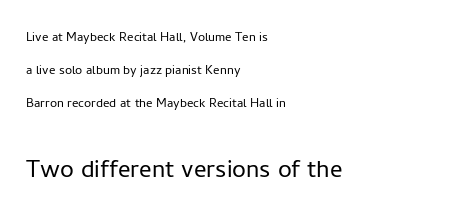
{"serif": "no", "italic": "no", "bold": "no", "weight": "light", "width": "normal", "stroke_contrast": "low", "x_height": "medium", "monospaced": "no", "underline": "no", "align": "left", "line_spacing": "loose", "line_spacing_ratio": 2.05, "letter_spacing": "normal", "letter_spacing_em": 0.0, "larger_block": "second", "size_ratio": 1.94, "glyph_px": 31}
